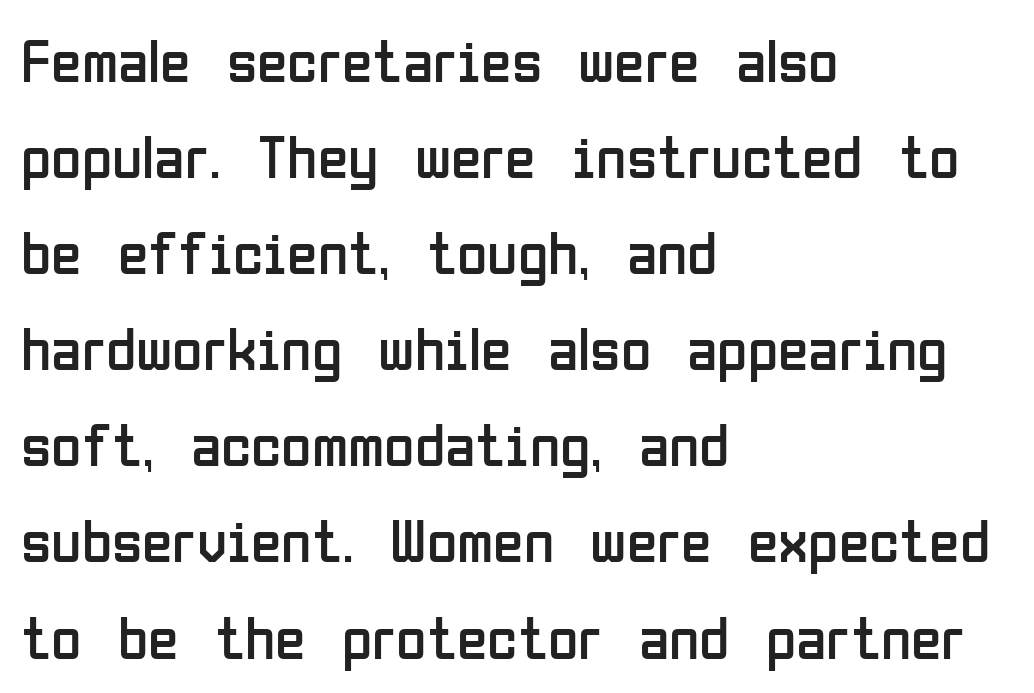
{"serif": "no", "italic": "no", "bold": "no", "weight": "regular", "width": "condensed", "stroke_contrast": "low", "x_height": "medium", "monospaced": "no", "underline": "no", "align": "left", "line_spacing": "normal", "line_spacing_ratio": 1.55, "letter_spacing": "normal", "letter_spacing_em": 0.0, "glyph_px": 62}
